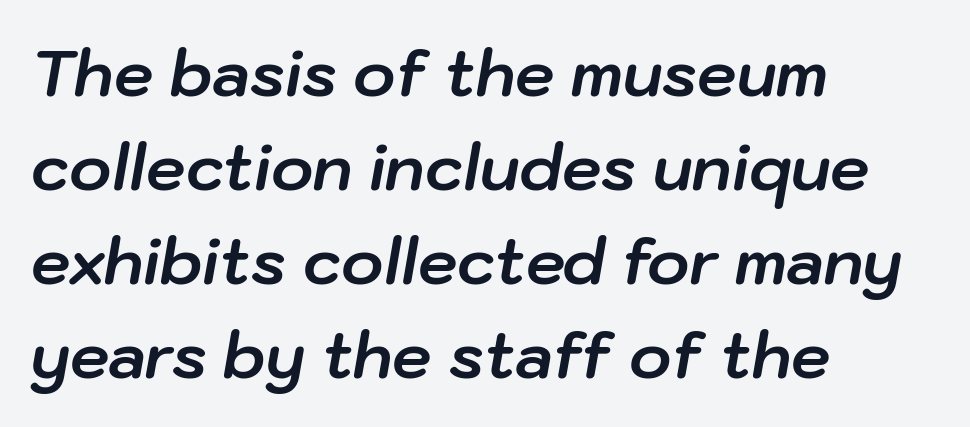
These lines were composed using italics. In terms of weight, the rendering is a true, heavy bold. Each word holds together tightly as a unit, with standard inter-letter gaps. The line-height multiplier appears to be the usual default. All the whitespace from short lines collects on the right. Proportional: the letters do not fall into vertical columns.
